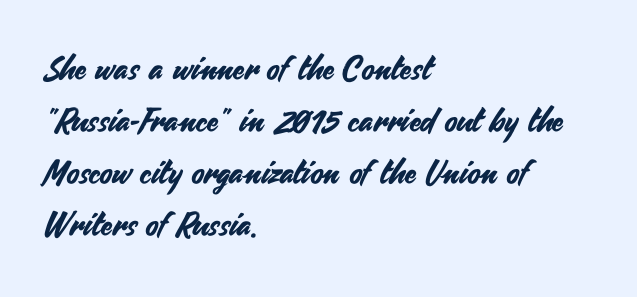
The lines sit at an ordinary, default distance from one another. Is this a fixed-width face? No — the glyphs have proportional, varying widths. The setting favours the left margin, as ordinary paragraphs usually do.
